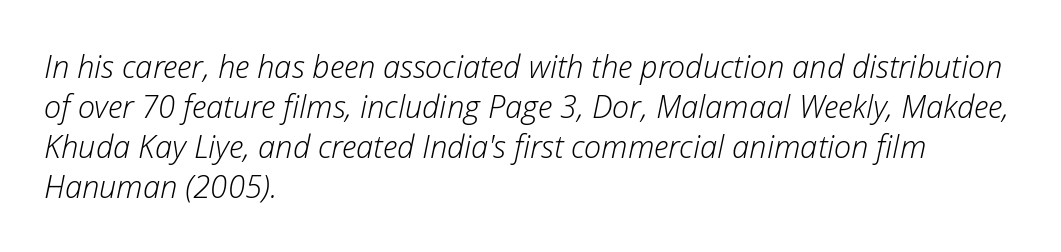
The image shows 31 px light type, italic (leaning right); set left-aligned, normal line spacing (1.29x), normal letter spacing, not underlined; low stroke contrast and a medium x-height.
